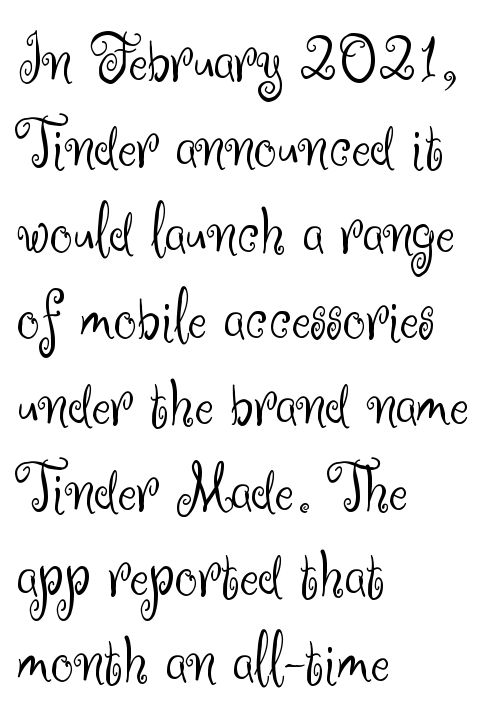
Q: Is the text bold? A: No.
Q: Is the text italic (slanted)? A: No, it is upright.
Q: Is the typeface a serif or a sans-serif typeface? A: Sans-serif.
Q: Is the text underlined? A: No.
Q: How is the paragraph aligned? A: Left-aligned.
Q: Is the spacing between letters normal or unusually wide? A: Normal.
Q: Width (condensed, normal, or wide)? A: Normal.
Q: Stroke contrast? A: Medium.
Q: x-height? A: Small.
Q: Monospaced? A: No.
